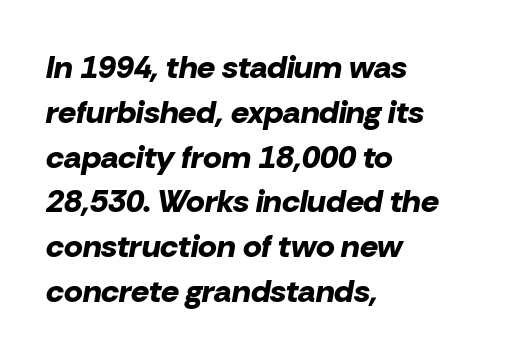
No word sits above an underline. These lines stack with their left ends in a neat column. The letters sit at their default tracking, neither squeezed nor spread. The passage shown is typed in a proportional face where columns would drift.
